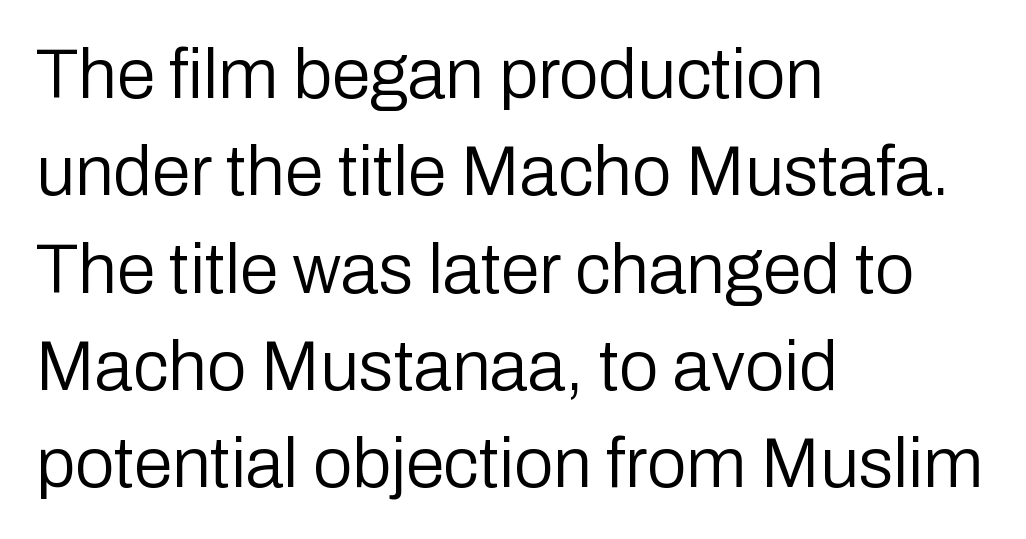
The image shows 70 px regular-weight sans-serif type, upright; set left-aligned, normal line spacing (1.39x), normal letter spacing, not underlined; low stroke contrast and a medium x-height.
